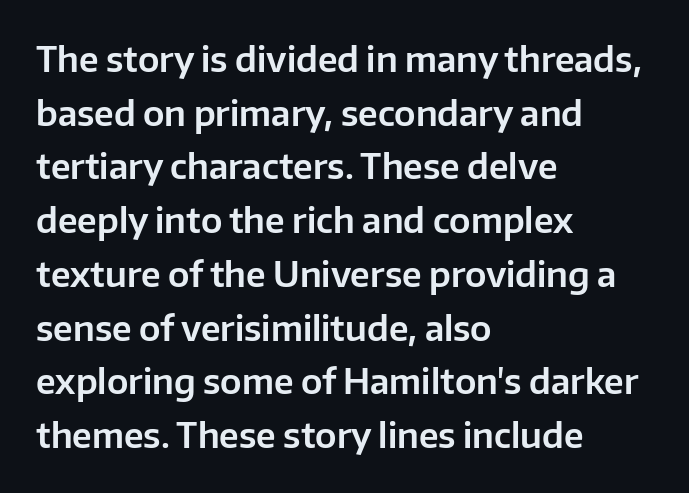
Q: Is the text italic (slanted)? A: No, it is upright.
Q: Is the typeface a serif or a sans-serif typeface? A: Sans-serif.
Q: Is the text underlined? A: No.
Q: How is the paragraph aligned? A: Left-aligned.
Q: Is the spacing between letters normal or unusually wide? A: Normal.
Q: Is the spacing between lines tight, normal or loose? A: Normal.
Q: Width (condensed, normal, or wide)? A: Normal.
Q: Stroke contrast? A: Low.
Q: x-height? A: Medium.
Q: Monospaced? A: No.
